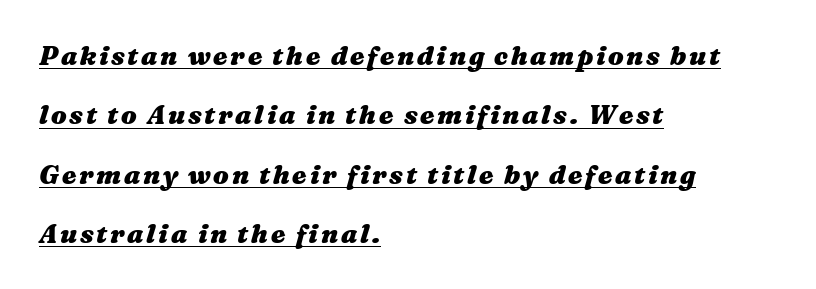
The image shows 26 px bold type, italic (leaning right); set left-aligned, loose line spacing (2.28x), underlined.
